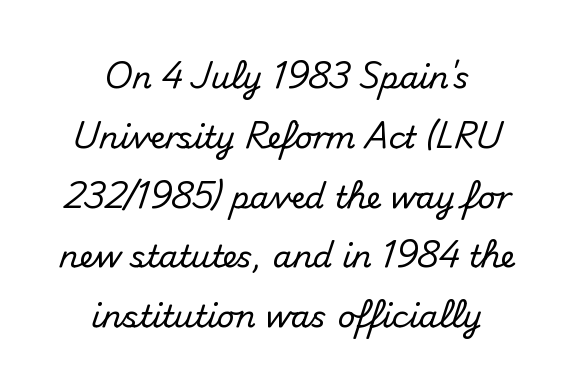
Q: Is the text italic (slanted)? A: Yes.
Q: Is the typeface a serif or a sans-serif typeface? A: Sans-serif.
Q: Is the text underlined? A: No.
Q: How is the paragraph aligned? A: Centered.
Q: Is the spacing between letters normal or unusually wide? A: Normal.
Q: Is the spacing between lines tight, normal or loose? A: Loose.
Q: Width (condensed, normal, or wide)? A: Normal.
Q: Stroke contrast? A: Medium.
Q: x-height? A: Small.
Q: Monospaced? A: No.
